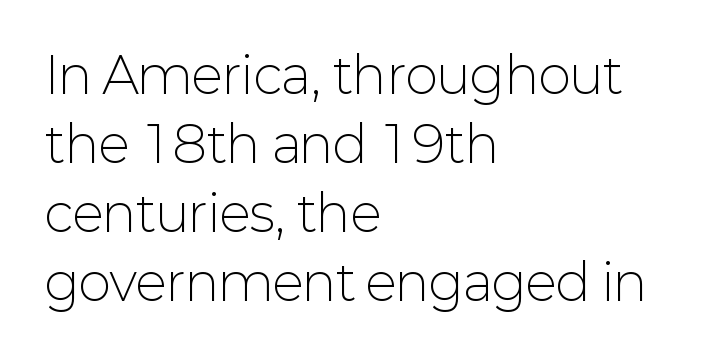
The image shows 50 px light sans-serif type, upright; set left-aligned, normal line spacing (1.38x), normal letter spacing, not underlined; low stroke contrast and a medium x-height.
